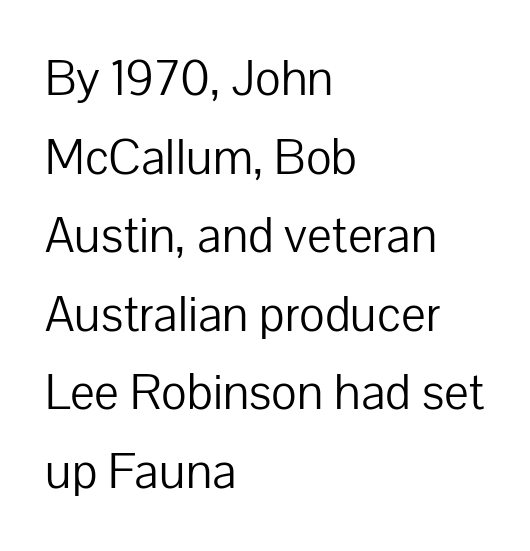
Q: Is the text bold? A: No.
Q: Is the text italic (slanted)? A: No, it is upright.
Q: Is the typeface a serif or a sans-serif typeface? A: Sans-serif.
Q: Is the text underlined? A: No.
Q: How is the paragraph aligned? A: Left-aligned.
Q: Is the spacing between letters normal or unusually wide? A: Normal.
Q: Is the spacing between lines tight, normal or loose? A: Normal.
Q: Width (condensed, normal, or wide)? A: Normal.
Q: Stroke contrast? A: Low.
Q: x-height? A: Medium.
Q: Monospaced? A: No.
